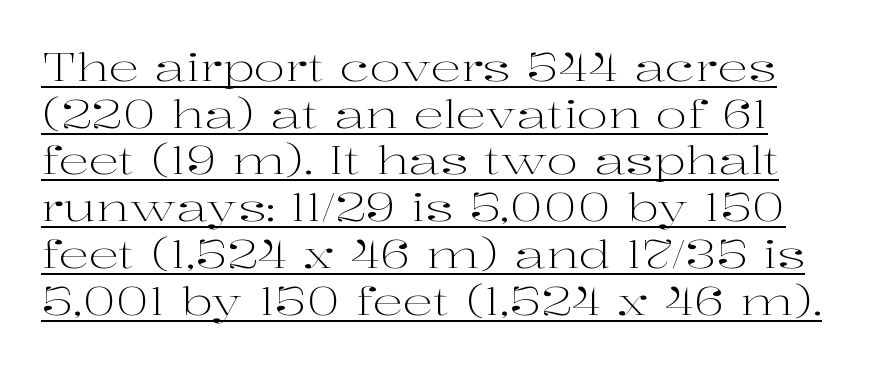
The image shows 38 px light, wide serif type, upright; set line spacing 1.23x, normal letter spacing, underlined; high stroke contrast and a medium x-height.
